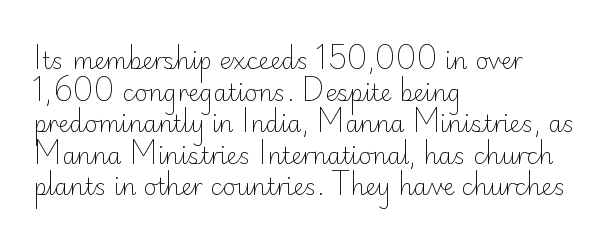
Q: Is the text bold? A: No.
Q: Is the text italic (slanted)? A: No, it is upright.
Q: Is the text underlined? A: No.
Q: How is the paragraph aligned? A: Left-aligned.
Q: Is the spacing between letters normal or unusually wide? A: Normal.
Q: Is the spacing between lines tight, normal or loose? A: Normal.
